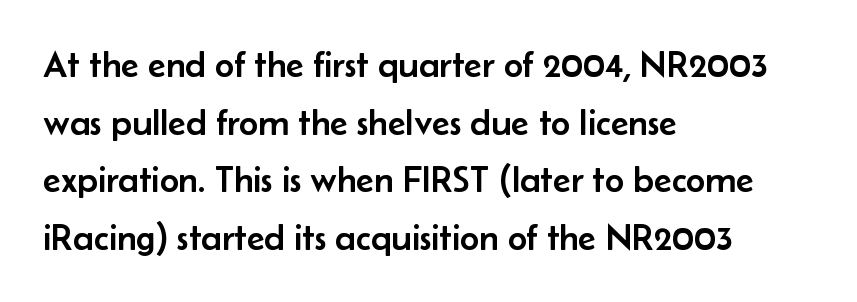
Typographically, this falls in the sans-serif category. Letters rest on an invisible, unmarked baseline. Notice how the stems are strictly vertical — no italics here. These lines keep a tight, regular rhythm from letter to letter.
